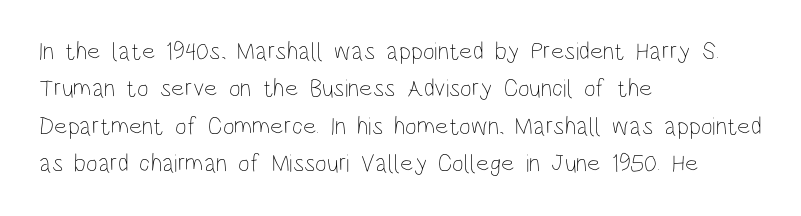
Q: Is the text bold? A: No.
Q: Is the text italic (slanted)? A: No, it is upright.
Q: Is the text underlined? A: No.
Q: How is the paragraph aligned? A: Left-aligned.
Q: Is the spacing between letters normal or unusually wide? A: Normal.
Q: Is the spacing between lines tight, normal or loose? A: Normal.
